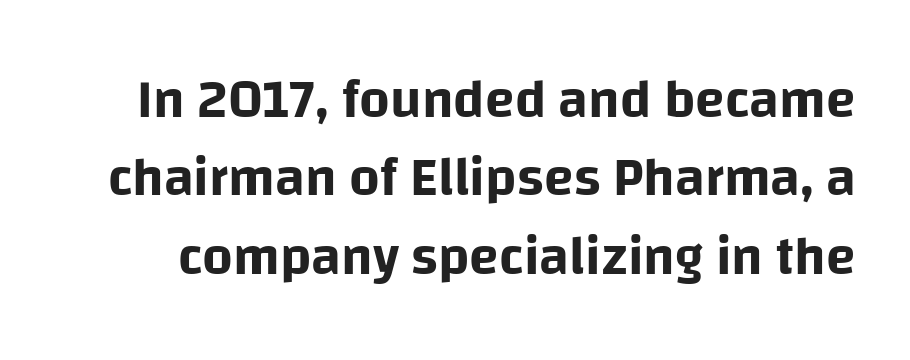
Q: Is the text italic (slanted)? A: No, it is upright.
Q: Is the typeface a serif or a sans-serif typeface? A: Sans-serif.
Q: Is the text underlined? A: No.
Q: Is the spacing between letters normal or unusually wide? A: Normal.
Q: Is the spacing between lines tight, normal or loose? A: Normal.
Q: Width (condensed, normal, or wide)? A: Normal.
Q: Stroke contrast? A: Low.
Q: x-height? A: Large.
Q: Monospaced? A: No.
